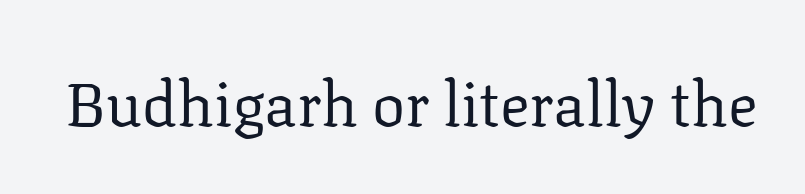
Q: Is the text bold? A: No.
Q: Is the text italic (slanted)? A: No, it is upright.
Q: Is the typeface a serif or a sans-serif typeface? A: Serif.
Q: Is the text underlined? A: No.
Q: Is the spacing between letters normal or unusually wide? A: Normal.
Q: Width (condensed, normal, or wide)? A: Normal.
Q: Stroke contrast? A: Low.
Q: x-height? A: Medium.
Q: Monospaced? A: No.
